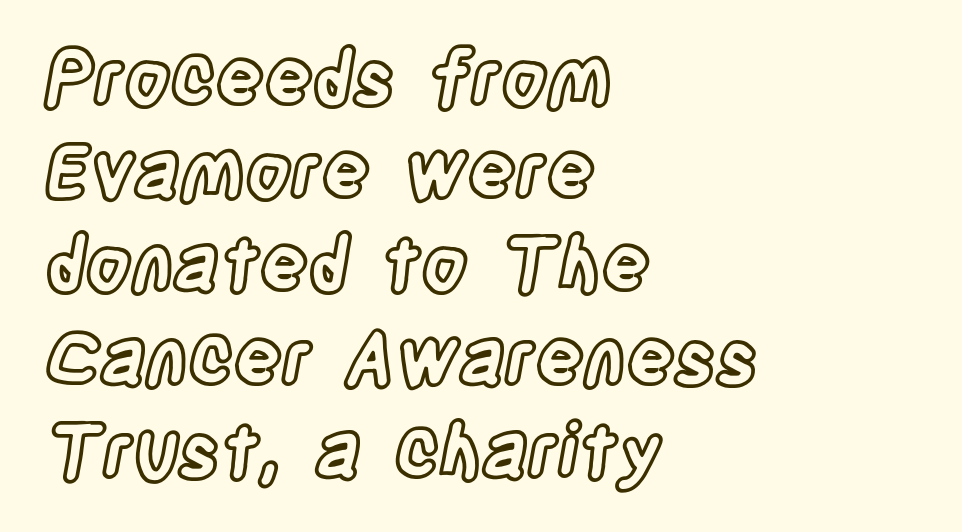
Q: Is the text italic (slanted)? A: Yes.
Q: Is the text underlined? A: No.
Q: How is the paragraph aligned? A: Left-aligned.
Q: Is the spacing between letters normal or unusually wide? A: Normal.
Q: Is the spacing between lines tight, normal or loose? A: Normal.
Q: Width (condensed, normal, or wide)? A: Condensed.
Q: x-height? A: Large.
Q: Monospaced? A: No.
